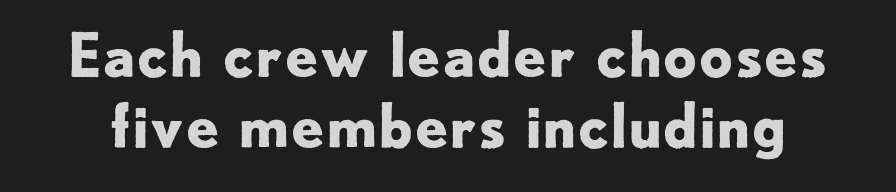
{"serif": "no", "italic": "no", "bold": "yes", "weight": "bold", "width": "normal", "stroke_contrast": "low", "x_height": "small", "monospaced": "no", "underline": "no", "line_spacing_ratio": 1.18, "letter_spacing": "normal", "letter_spacing_em": 0.0, "glyph_px": 60}
